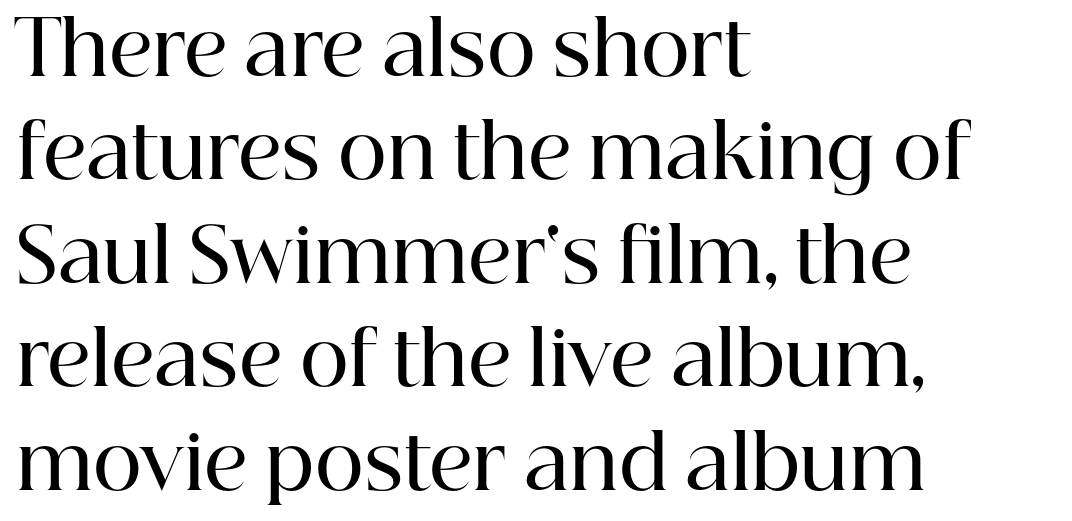
Q: Is the text bold? A: Semi-bold.
Q: Is the text italic (slanted)? A: No, it is upright.
Q: Is the typeface a serif or a sans-serif typeface? A: Serif.
Q: Is the text underlined? A: No.
Q: How is the paragraph aligned? A: Left-aligned.
Q: Is the spacing between letters normal or unusually wide? A: Normal.
Q: Is the spacing between lines tight, normal or loose? A: Normal.
Q: Width (condensed, normal, or wide)? A: Normal.
Q: Stroke contrast? A: High.
Q: x-height? A: Medium.
Q: Monospaced? A: No.
